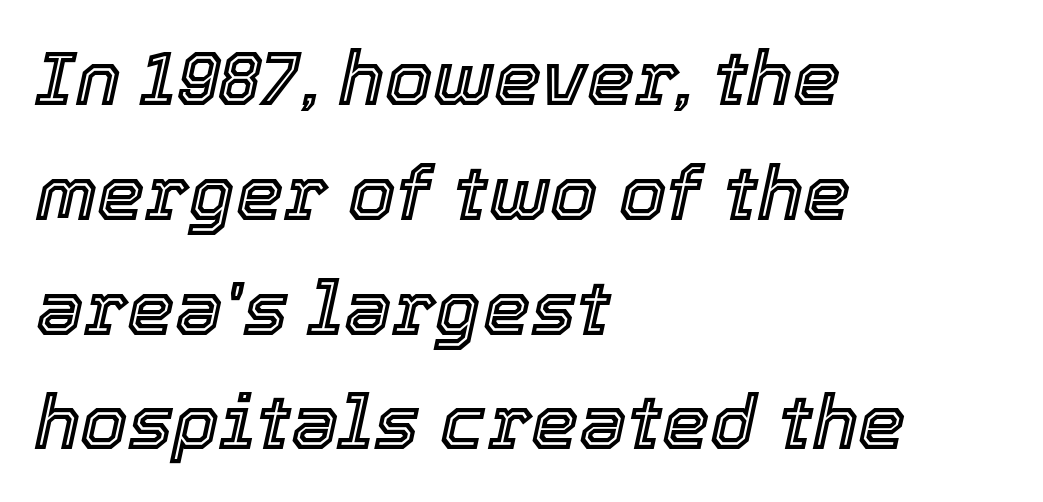
{"italic": "yes", "lean": "right", "slant_degrees": 12, "width": "normal", "x_height": "medium", "monospaced": "no", "underline": "no", "align": "left", "line_spacing": "normal", "line_spacing_ratio": 1.51, "letter_spacing": "normal", "letter_spacing_em": 0.0, "glyph_px": 76}
